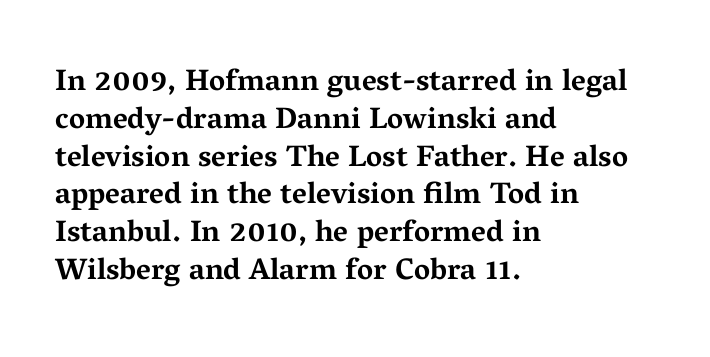
Q: Is the text bold? A: Yes.
Q: Is the text italic (slanted)? A: No, it is upright.
Q: Is the typeface a serif or a sans-serif typeface? A: Serif.
Q: Is the text underlined? A: No.
Q: How is the paragraph aligned? A: Left-aligned.
Q: Is the spacing between letters normal or unusually wide? A: Normal.
Q: Is the spacing between lines tight, normal or loose? A: Normal.
Q: Width (condensed, normal, or wide)? A: Wide.
Q: Stroke contrast? A: Medium.
Q: x-height? A: Medium.
Q: Monospaced? A: No.
